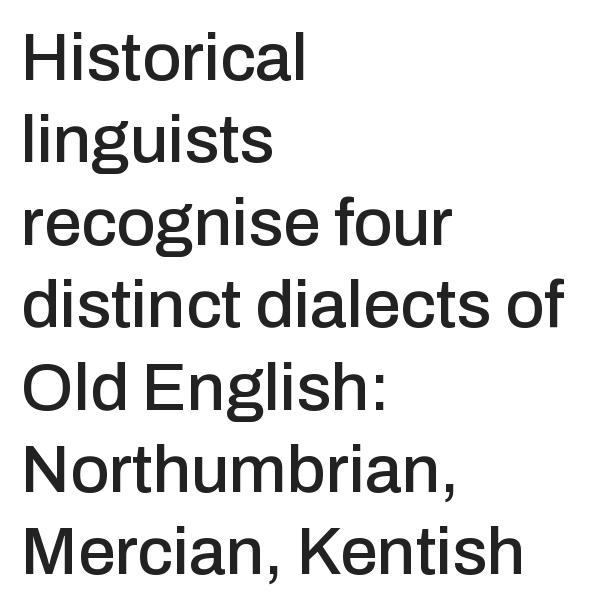
Q: Is the text italic (slanted)? A: No, it is upright.
Q: Is the typeface a serif or a sans-serif typeface? A: Sans-serif.
Q: Is the text underlined? A: No.
Q: How is the paragraph aligned? A: Left-aligned.
Q: Is the spacing between letters normal or unusually wide? A: Normal.
Q: Width (condensed, normal, or wide)? A: Normal.
Q: Stroke contrast? A: Low.
Q: x-height? A: Medium.
Q: Monospaced? A: No.
